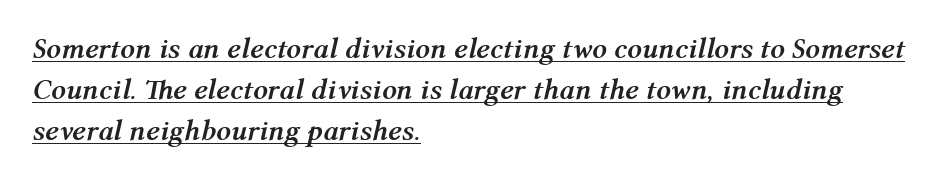
The image shows 29 px semibold type, italic (leaning right); set left-aligned, normal line spacing (1.42x), normal letter spacing, underlined; medium stroke contrast and a medium x-height.
